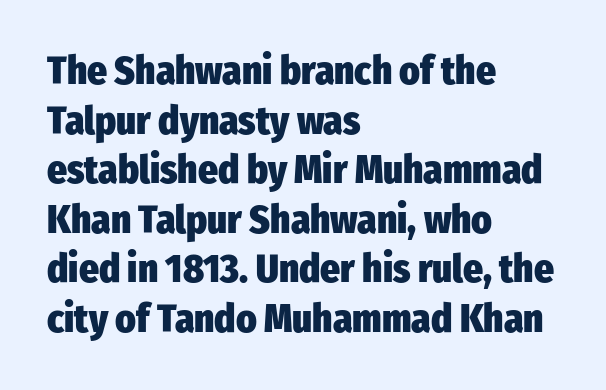
Q: Is the text bold? A: Yes.
Q: Is the text italic (slanted)? A: No, it is upright.
Q: Is the typeface a serif or a sans-serif typeface? A: Sans-serif.
Q: Is the text underlined? A: No.
Q: How is the paragraph aligned? A: Left-aligned.
Q: Is the spacing between letters normal or unusually wide? A: Normal.
Q: Is the spacing between lines tight, normal or loose? A: Normal.
Q: Width (condensed, normal, or wide)? A: Condensed.
Q: Stroke contrast? A: Low.
Q: x-height? A: Medium.
Q: Monospaced? A: No.
